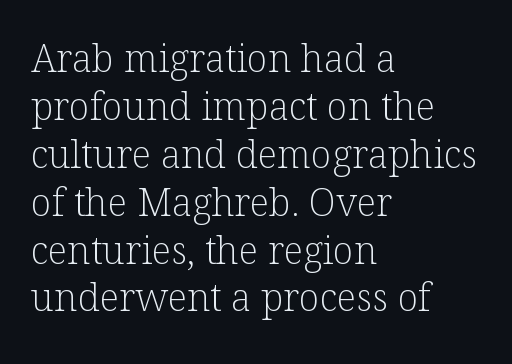
The image shows 38 px light serif type, upright; set left-aligned, normal line spacing (1.26x), normal letter spacing, not underlined; low stroke contrast and a medium x-height.
